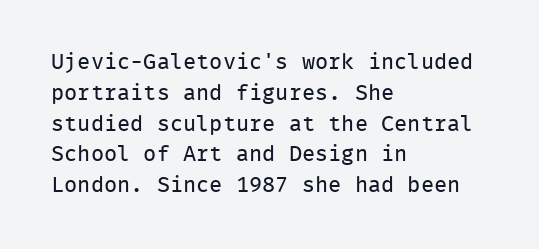
{"italic": "no", "bold": "no", "underline": "no", "align": "left", "line_spacing": "normal", "line_spacing_ratio": 1.4, "letter_spacing": "normal", "letter_spacing_em": 0.0, "glyph_px": 22}
